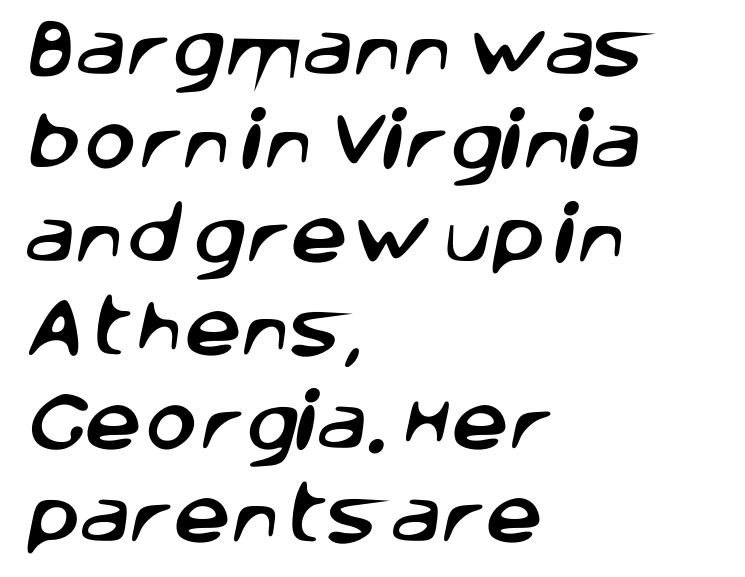
Quick note: interline space is typical. The words here are not underlined. Layout note: lines flush left. Proportional: the letters do not fall into vertical columns.
